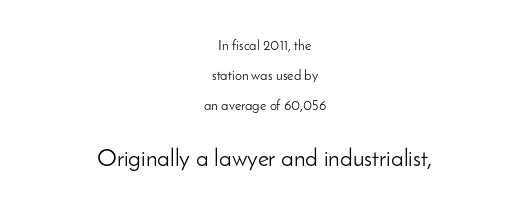
The image shows 24 px text type, upright; set centered, loose line spacing (2.13x), normal letter spacing, not underlined; the second (bottom) block is 1.71x larger.
